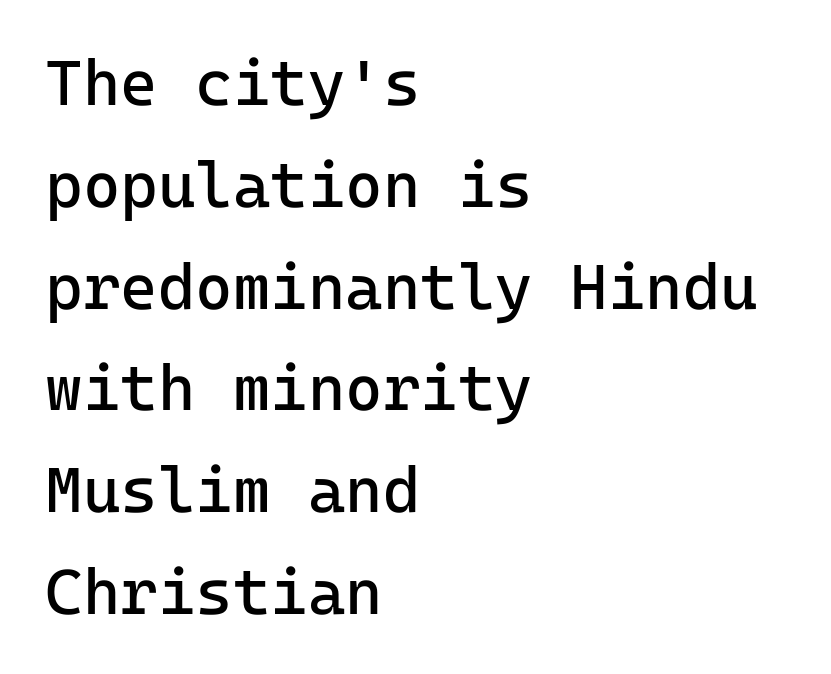
The image shows 64 px regular-weight sans-serif type, upright; set left-aligned, normal line spacing (1.59x), normal letter spacing, not underlined; low stroke contrast and a medium x-height.
